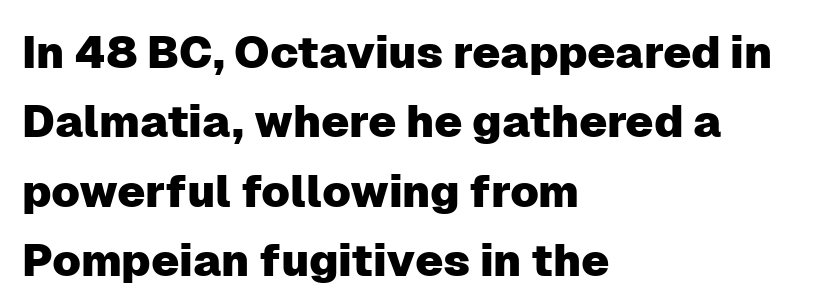
{"serif": "no", "italic": "no", "width": "normal", "stroke_contrast": "low", "x_height": "medium", "monospaced": "no", "underline": "no", "align": "left", "line_spacing": "normal", "line_spacing_ratio": 1.54, "letter_spacing": "normal", "letter_spacing_em": 0.0, "glyph_px": 45}
